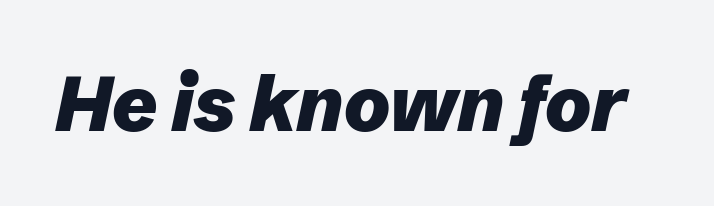
Students, this is bold: see how much ink each stroke carries. Only glyphs here, with clear space below each row. The specimen reads as italic at a glance. These lines are rendered in a variable-pitch font.
